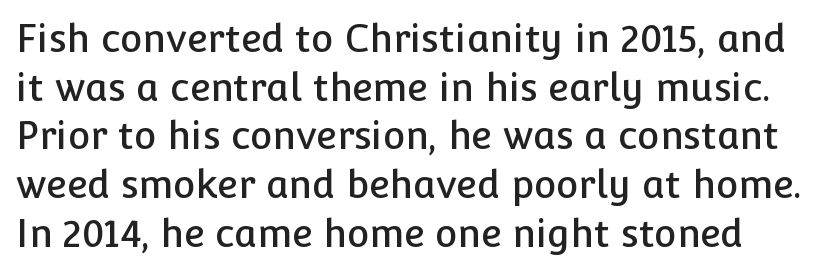
The image shows 38 px sans-serif type, upright; set normal line spacing (1.28x), normal letter spacing, not underlined; low stroke contrast and a medium x-height.
